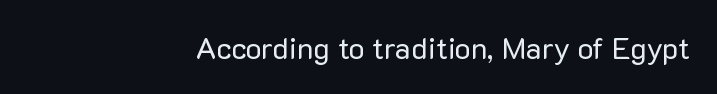
{"serif": "no", "italic": "no", "bold": "no", "weight": "regular", "width": "normal", "stroke_contrast": "low", "x_height": "medium", "monospaced": "no", "underline": "no", "align": "right", "letter_spacing": "normal", "letter_spacing_em": 0.0, "glyph_px": 30}
